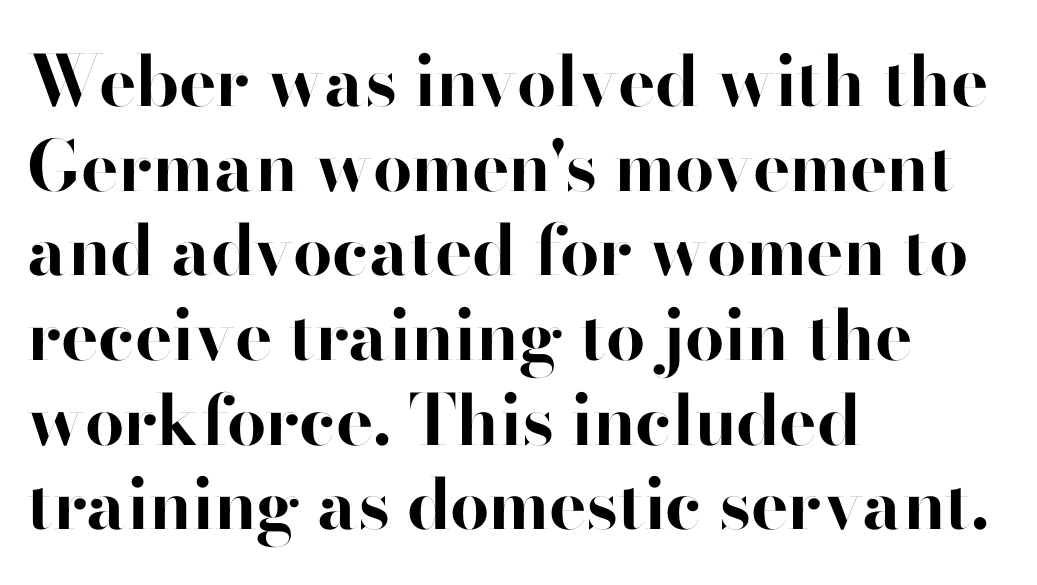
Q: Is the text bold? A: Yes.
Q: Is the text italic (slanted)? A: No, it is upright.
Q: Is the typeface a serif or a sans-serif typeface? A: Sans-serif.
Q: Is the text underlined? A: No.
Q: How is the paragraph aligned? A: Left-aligned.
Q: Is the spacing between letters normal or unusually wide? A: Normal.
Q: Width (condensed, normal, or wide)? A: Normal.
Q: Stroke contrast? A: High.
Q: x-height? A: Small.
Q: Monospaced? A: No.
